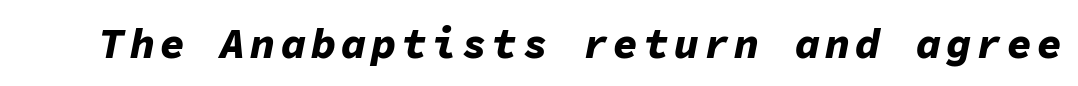
The image shows 42 px bold type, italic (leaning right), monospaced; set not underlined; low stroke contrast and a medium x-height.
